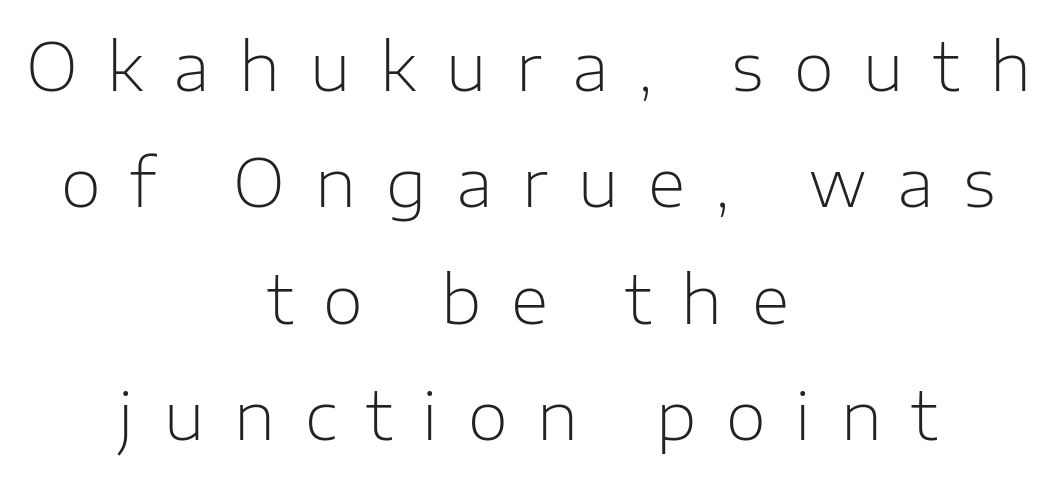
{"serif": "no", "italic": "no", "bold": "no", "weight": "light", "width": "normal", "stroke_contrast": "low", "x_height": "medium", "monospaced": "no", "underline": "no", "align": "center", "line_spacing_ratio": 1.79, "letter_spacing": "wide", "letter_spacing_em": 0.46, "glyph_px": 65}
